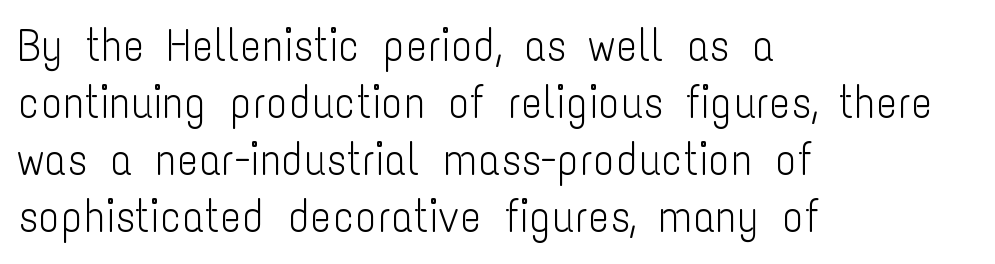
{"serif": "no", "italic": "no", "bold": "no", "weight": "light", "width": "condensed", "stroke_contrast": "low", "x_height": "medium", "monospaced": "no", "underline": "no", "align": "left", "line_spacing": "normal", "line_spacing_ratio": 1.27, "letter_spacing": "normal", "letter_spacing_em": 0.0, "glyph_px": 45}
